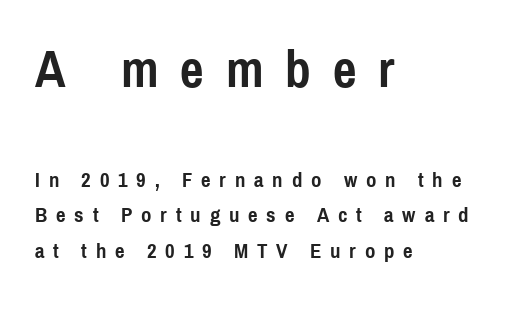
{"serif": "no", "italic": "no", "bold": "yes", "weight": "semibold", "width": "condensed", "x_height": "medium", "monospaced": "no", "underline": "no", "align": "left", "line_spacing_ratio": 1.71, "letter_spacing": "wide", "letter_spacing_em": 0.42, "larger_block": "first", "size_ratio": 2.48, "glyph_px": 52}
